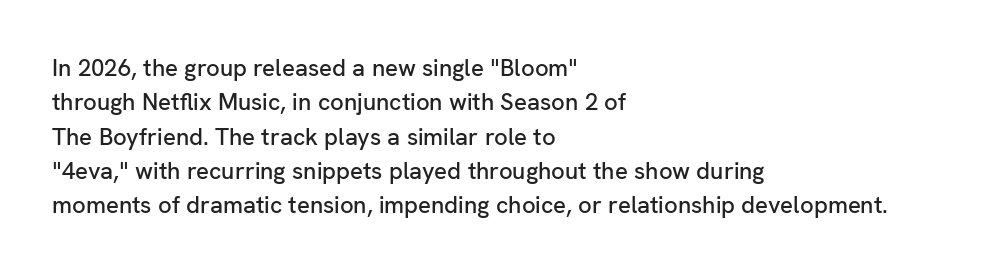
{"italic": "no", "underline": "no", "align": "left", "line_spacing": "normal", "line_spacing_ratio": 1.43, "letter_spacing": "normal", "letter_spacing_em": 0.0, "glyph_px": 24}
